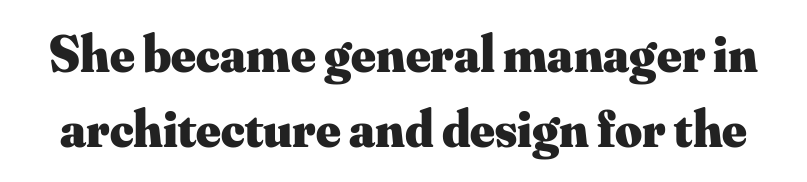
The image shows 52 px heavy serif type, upright; set normal line spacing (1.44x), normal letter spacing, not underlined; medium stroke contrast and a small x-height.
